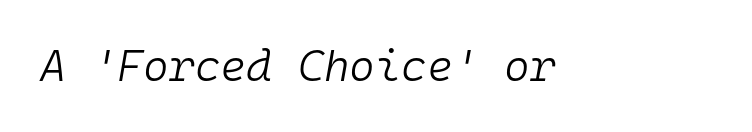
{"italic": "yes", "lean": "right", "slant_degrees": 10, "bold": "no", "weight": "light", "width": "normal", "stroke_contrast": "low", "x_height": "medium", "monospaced": "yes", "underline": "no", "letter_spacing": "normal", "letter_spacing_em": 0.0, "glyph_px": 44}
